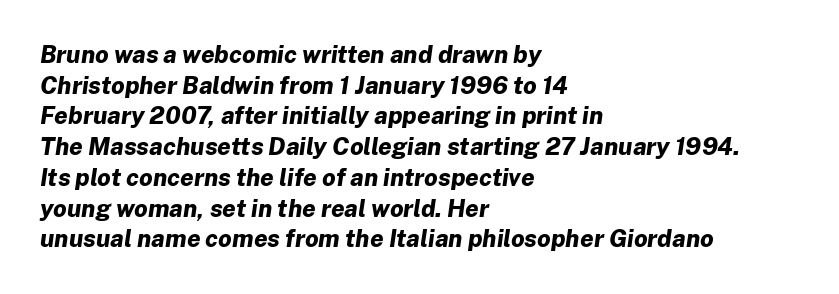
Q: Is the text bold? A: Yes.
Q: Is the text italic (slanted)? A: Yes, it leans right by about 8 degrees.
Q: Is the text underlined? A: No.
Q: How is the paragraph aligned? A: Left-aligned.
Q: Is the spacing between letters normal or unusually wide? A: Normal.
Q: Is the spacing between lines tight, normal or loose? A: Normal.
